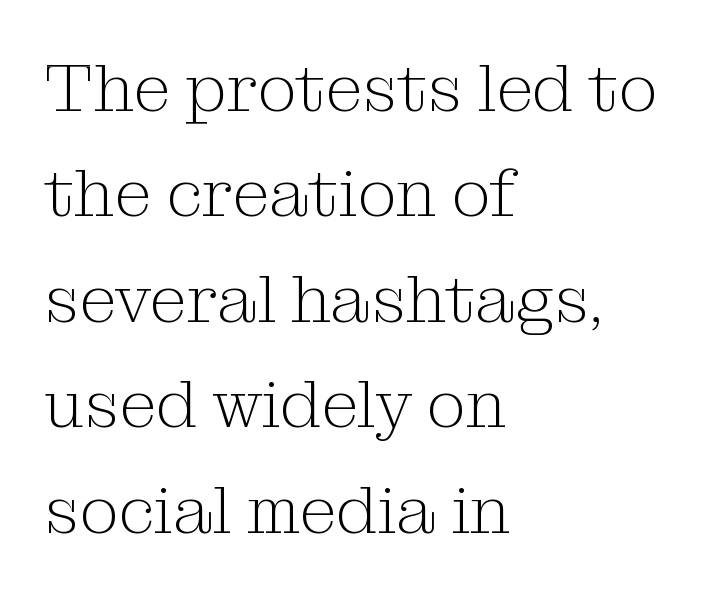
Underlining? Definitely not there. The letters sit at their default tracking, neither squeezed nor spread. No letter is thick-stroked: the sample isn't bold. The rendering uses natural spacing where letterforms have individual widths. This rendering uses left alignment, leaving the right contour irregular.
